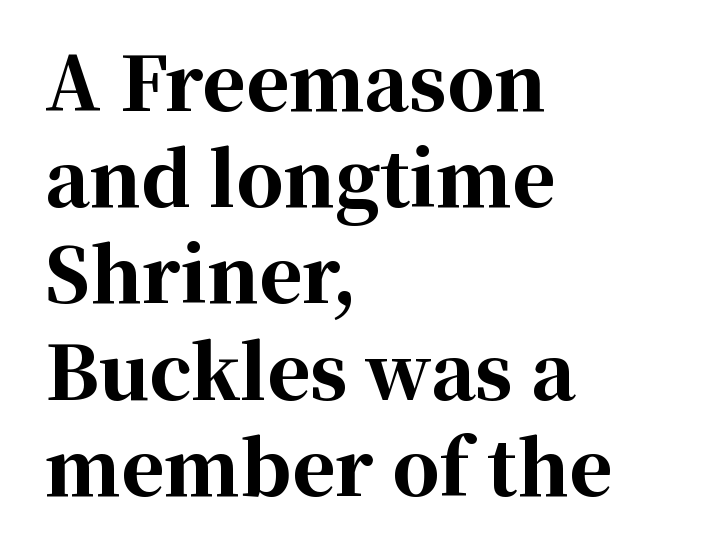
Descenders are the only things crossing below the line. Ordinary non-slanted type is in use. Are there feet on the stems? There are — it's a serif. The passage is arranged the way most books set body copy — flush left. The face used here is rendered with its standard letterfit.
